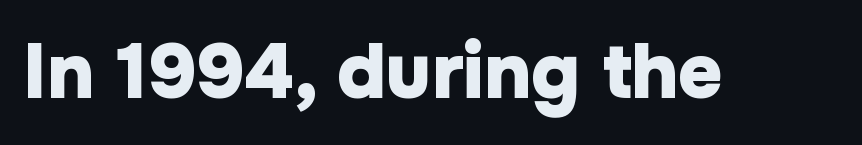
Q: Is the text bold? A: Yes.
Q: Is the text italic (slanted)? A: No, it is upright.
Q: Is the typeface a serif or a sans-serif typeface? A: Sans-serif.
Q: Is the text underlined? A: No.
Q: Is the spacing between letters normal or unusually wide? A: Normal.
Q: Width (condensed, normal, or wide)? A: Normal.
Q: Stroke contrast? A: Low.
Q: x-height? A: Medium.
Q: Monospaced? A: No.
